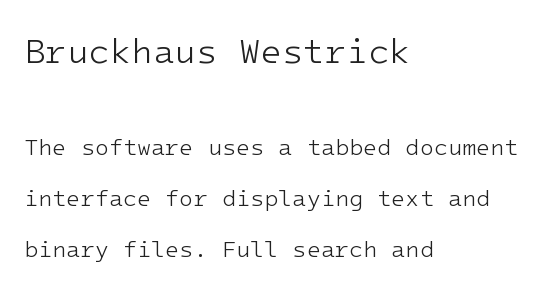
The image shows 35 px light sans-serif type, upright, monospaced; set left-aligned, loose line spacing (2.21x), normal letter spacing, not underlined; the first (top) block is 1.52x larger; low stroke contrast and a medium x-height.
